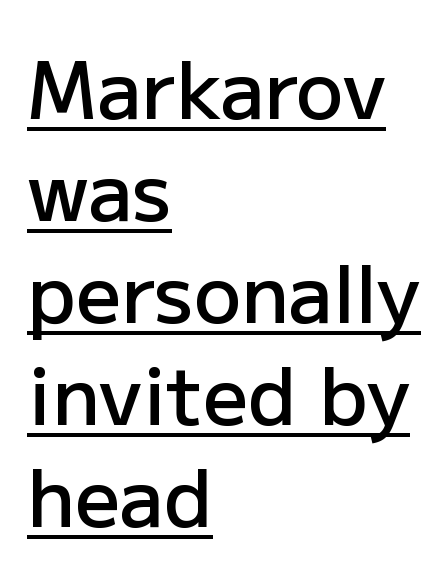
{"serif": "no", "italic": "no", "bold": "semi", "weight": "semibold", "width": "normal", "stroke_contrast": "low", "x_height": "medium", "monospaced": "no", "underline": "yes", "align": "left", "line_spacing": "normal", "line_spacing_ratio": 1.29, "letter_spacing": "normal", "letter_spacing_em": 0.0, "glyph_px": 79}
